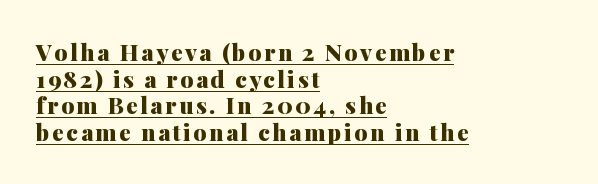
{"italic": "no", "bold": "yes", "underline": "yes", "align": "left", "line_spacing_ratio": 1.16, "glyph_px": 23}
